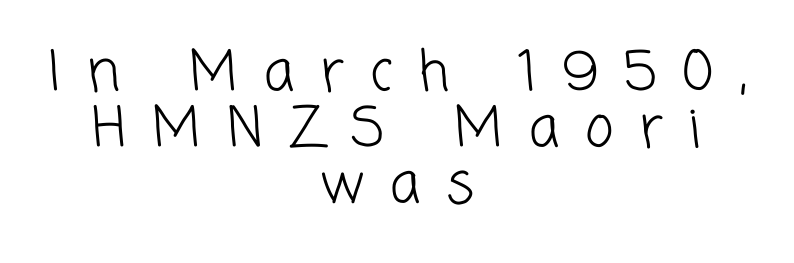
Only glyphs here, with clear space below each row. A typesetter would label this face a sans. Heft: none added — not bold. The passage shown has open, widely tracked lettering throughout.
